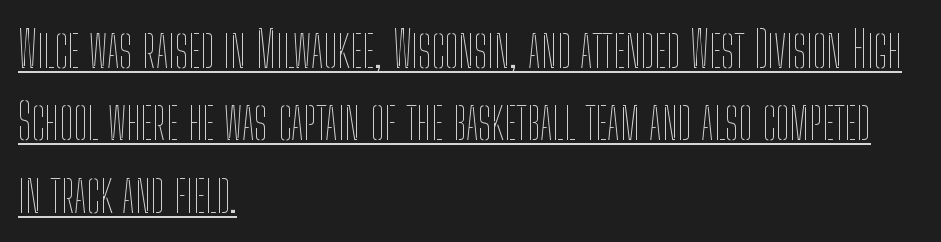
The image shows 50 px thin, condensed type, upright; set left-aligned, normal line spacing (1.45x), normal letter spacing, underlined; low stroke contrast and a medium x-height.
